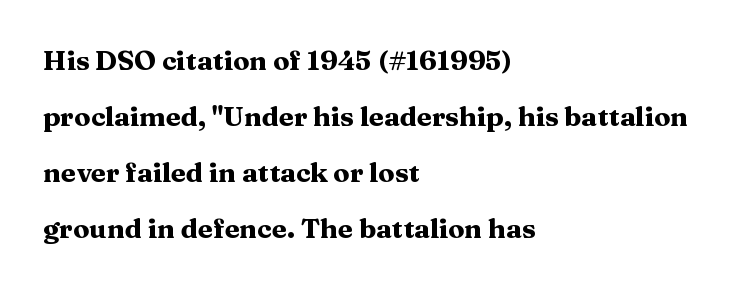
{"italic": "no", "bold": "yes", "underline": "no", "align": "left", "line_spacing": "loose", "line_spacing_ratio": 2.07, "letter_spacing": "normal", "letter_spacing_em": 0.0, "glyph_px": 27}
